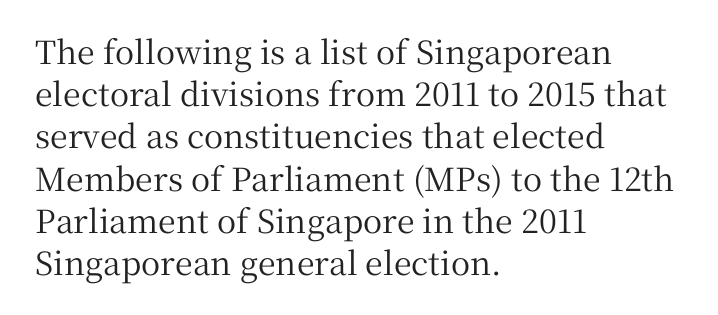
{"serif": "yes", "italic": "no", "width": "normal", "stroke_contrast": "medium", "x_height": "medium", "monospaced": "no", "underline": "no", "align": "left", "line_spacing": "normal", "line_spacing_ratio": 1.32, "letter_spacing": "normal", "letter_spacing_em": 0.0, "glyph_px": 32}
